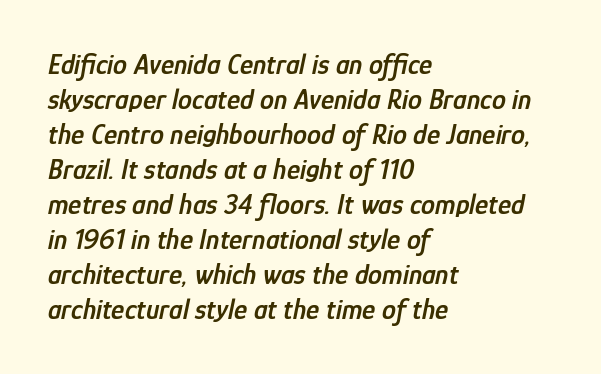
Q: Is the text bold? A: Semi-bold.
Q: Is the text italic (slanted)? A: Yes, it leans right by about 12 degrees.
Q: Is the text underlined? A: No.
Q: How is the paragraph aligned? A: Left-aligned.
Q: Is the spacing between letters normal or unusually wide? A: Normal.
Q: Is the spacing between lines tight, normal or loose? A: Normal.
Q: Width (condensed, normal, or wide)? A: Condensed.
Q: Stroke contrast? A: Low.
Q: x-height? A: Medium.
Q: Monospaced? A: No.
